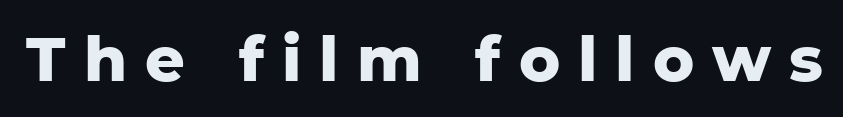
Q: Is the text bold? A: Yes.
Q: Is the text italic (slanted)? A: No, it is upright.
Q: Is the typeface a serif or a sans-serif typeface? A: Sans-serif.
Q: Is the text underlined? A: No.
Q: Is the spacing between letters normal or unusually wide? A: Unusually wide.
Q: Width (condensed, normal, or wide)? A: Normal.
Q: Stroke contrast? A: Low.
Q: x-height? A: Medium.
Q: Monospaced? A: No.
